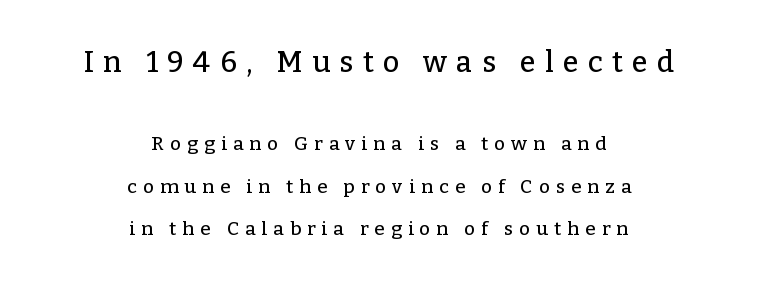
Q: Is the text italic (slanted)? A: No, it is upright.
Q: Is the typeface a serif or a sans-serif typeface? A: Serif.
Q: Is the text underlined? A: No.
Q: How is the paragraph aligned? A: Centered.
Q: Is the spacing between letters normal or unusually wide? A: Unusually wide.
Q: Is the spacing between lines tight, normal or loose? A: Loose.
Q: Which block of text is set in a larger size, the first (top) or the second (bottom)? A: The first (top) one.
Q: Width (condensed, normal, or wide)? A: Normal.
Q: Stroke contrast? A: Low.
Q: x-height? A: Medium.
Q: Monospaced? A: No.
